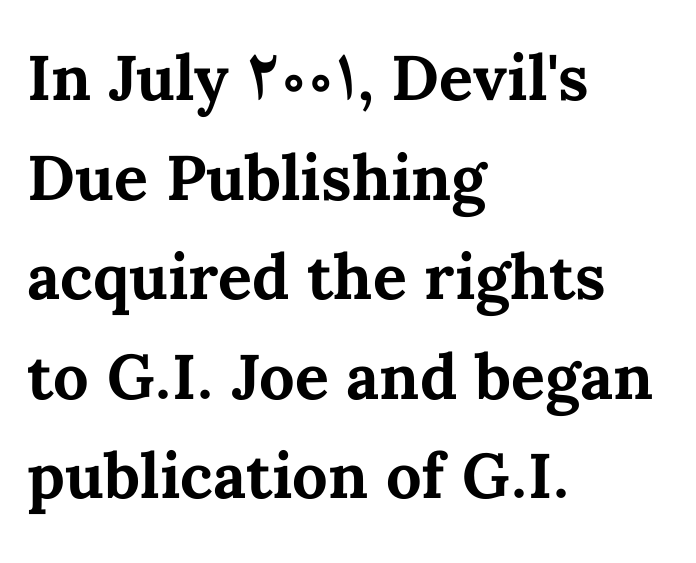
Q: Is the text bold? A: Yes.
Q: Is the text italic (slanted)? A: No, it is upright.
Q: Is the text underlined? A: No.
Q: How is the paragraph aligned? A: Left-aligned.
Q: Is the spacing between letters normal or unusually wide? A: Normal.
Q: Is the spacing between lines tight, normal or loose? A: Normal.
Q: Width (condensed, normal, or wide)? A: Normal.
Q: Stroke contrast? A: Medium.
Q: x-height? A: Medium.
Q: Monospaced? A: No.
